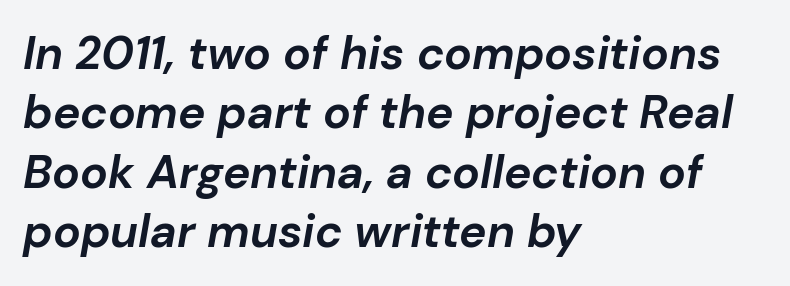
{"italic": "yes", "lean": "right", "slant_degrees": 10, "bold": "yes", "weight": "bold", "width": "normal", "stroke_contrast": "low", "x_height": "medium", "monospaced": "no", "underline": "no", "align": "left", "line_spacing": "normal", "line_spacing_ratio": 1.29, "letter_spacing": "normal", "letter_spacing_em": 0.0, "glyph_px": 46}
